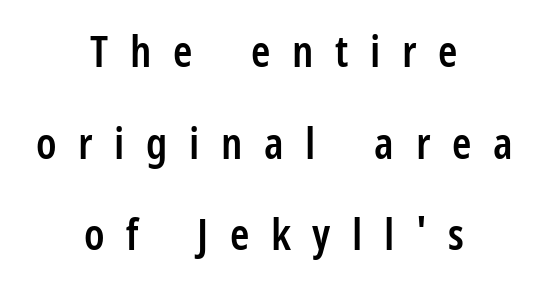
{"serif": "no", "italic": "no", "bold": "semi", "weight": "semibold", "width": "condensed", "stroke_contrast": "low", "x_height": "medium", "monospaced": "no", "underline": "no", "align": "center", "line_spacing": "loose", "line_spacing_ratio": 2.08, "letter_spacing": "wide", "letter_spacing_em": 0.49, "glyph_px": 44}
